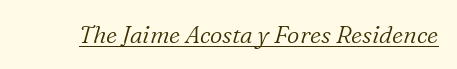
{"italic": "yes", "lean": "right", "slant_degrees": 16, "bold": "no", "underline": "yes", "letter_spacing": "normal", "letter_spacing_em": 0.0, "glyph_px": 24}
